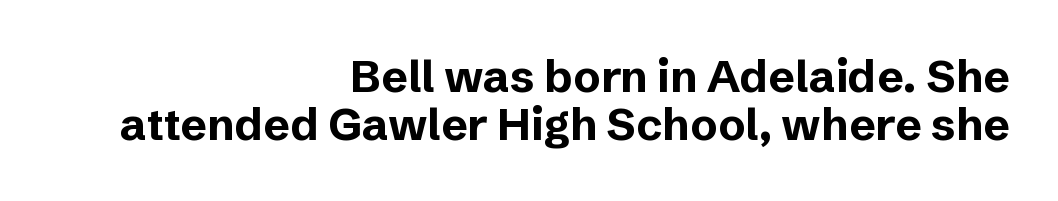
{"serif": "no", "italic": "no", "bold": "yes", "weight": "bold", "width": "normal", "stroke_contrast": "low", "x_height": "medium", "monospaced": "no", "underline": "no", "align": "right", "line_spacing": "tight", "line_spacing_ratio": 1.07, "letter_spacing": "normal", "letter_spacing_em": 0.0, "glyph_px": 45}
